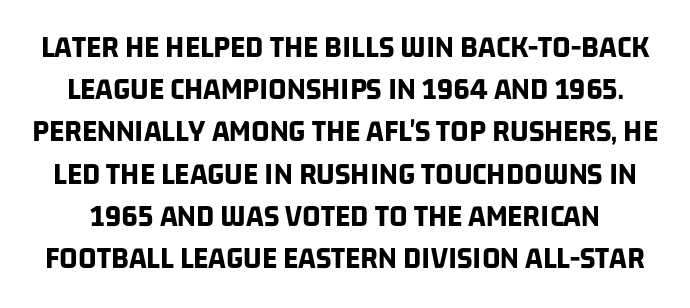
The image shows 32 px bold, condensed sans-serif type; set normal line spacing (1.32x), normal letter spacing, not underlined; low stroke contrast and a large x-height.
